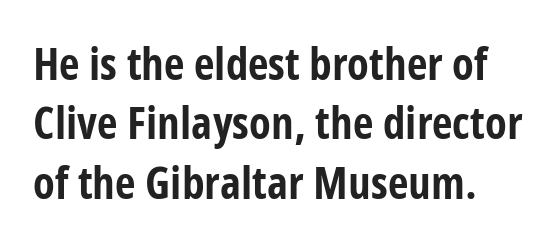
{"serif": "no", "italic": "no", "bold": "yes", "weight": "bold", "width": "condensed", "stroke_contrast": "low", "x_height": "medium", "monospaced": "no", "underline": "no", "line_spacing": "normal", "line_spacing_ratio": 1.32, "letter_spacing": "normal", "letter_spacing_em": 0.0, "glyph_px": 45}
